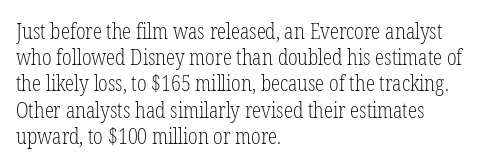
Q: Is the text bold? A: No.
Q: Is the text italic (slanted)? A: No, it is upright.
Q: Is the text underlined? A: No.
Q: How is the paragraph aligned? A: Left-aligned.
Q: Is the spacing between letters normal or unusually wide? A: Normal.
Q: Is the spacing between lines tight, normal or loose? A: Normal.
